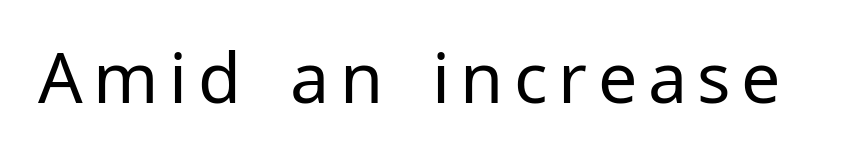
{"serif": "no", "italic": "no", "bold": "no", "weight": "regular", "width": "normal", "stroke_contrast": "low", "x_height": "medium", "monospaced": "no", "underline": "no", "glyph_px": 70}
